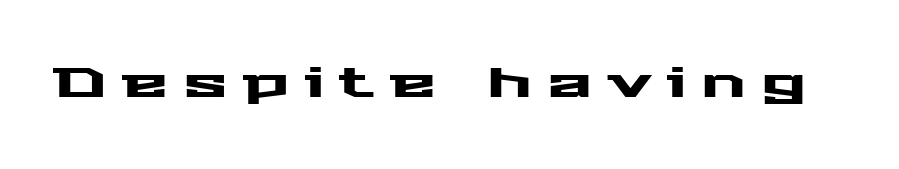
Check the space under the baseline: it is left empty. Ascenders rise straight up at ninety degrees. Inter-character spacing is expanded well beyond the font's built-in metrics. Examine the stroke ends and you'll find no serifs.
